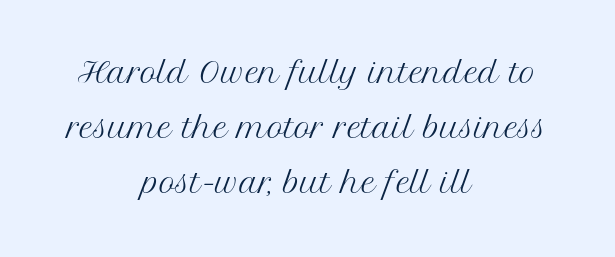
Horizontal bands of white between lines are thick stripes. Only glyphs here, with clear space below each row. The tracking reads as untouched default to a designer's eye. Note the varied advance widths — an 'i' is clearly narrower than an 'm'. The cut favours lightness, reaching ordinary text weight at its darkest.
